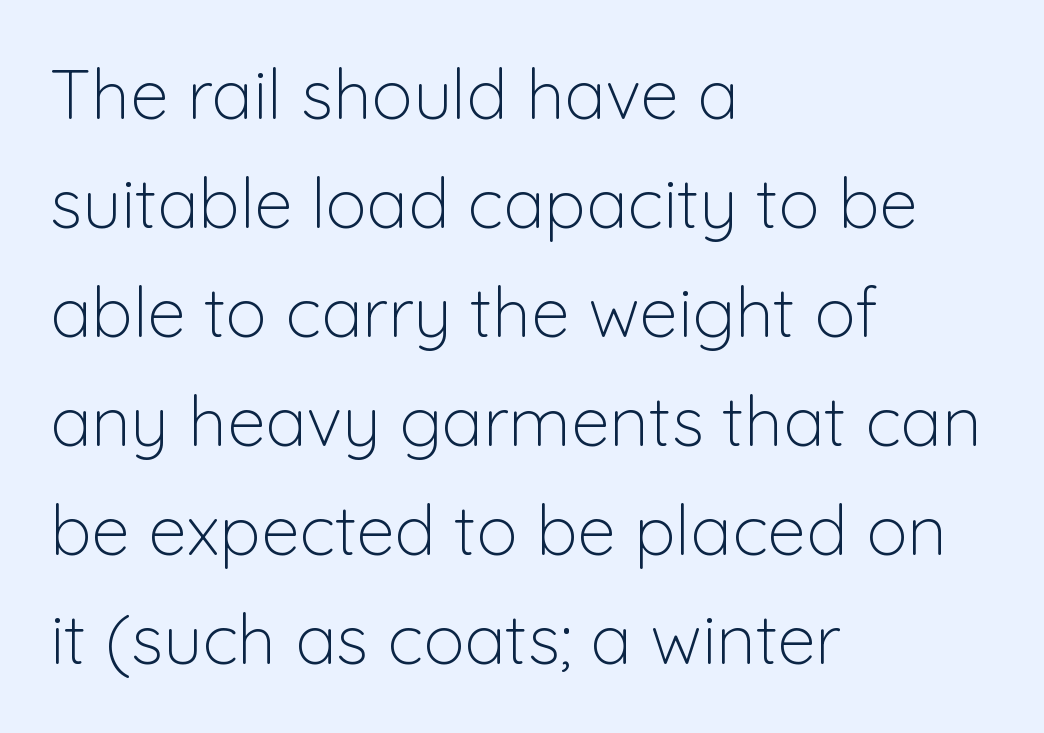
Q: Is the text bold? A: No.
Q: Is the text italic (slanted)? A: No, it is upright.
Q: Is the typeface a serif or a sans-serif typeface? A: Sans-serif.
Q: Is the text underlined? A: No.
Q: How is the paragraph aligned? A: Left-aligned.
Q: Is the spacing between letters normal or unusually wide? A: Normal.
Q: Is the spacing between lines tight, normal or loose? A: Normal.
Q: Width (condensed, normal, or wide)? A: Normal.
Q: Stroke contrast? A: Low.
Q: x-height? A: Medium.
Q: Monospaced? A: No.
